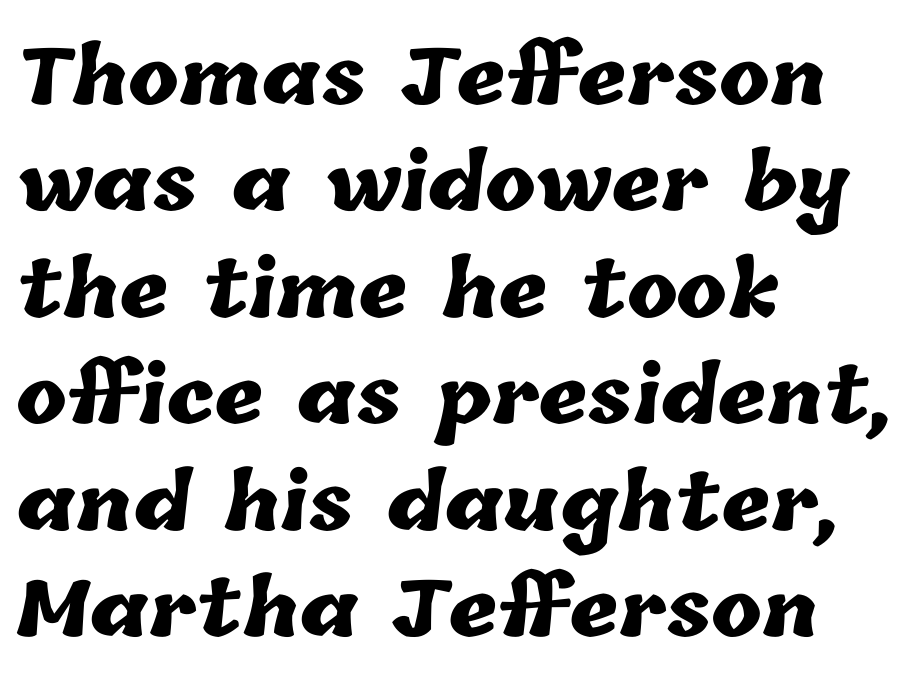
Q: Is the text bold? A: Yes.
Q: Is the text underlined? A: No.
Q: How is the paragraph aligned? A: Left-aligned.
Q: Is the spacing between letters normal or unusually wide? A: Normal.
Q: Is the spacing between lines tight, normal or loose? A: Normal.
Q: Width (condensed, normal, or wide)? A: Normal.
Q: Stroke contrast? A: Low.
Q: x-height? A: Medium.
Q: Monospaced? A: No.
